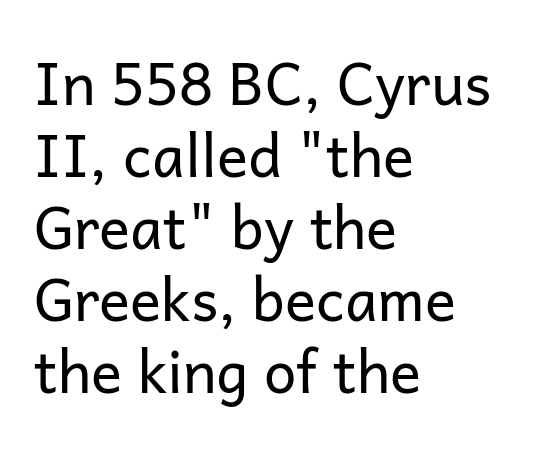
Note the varied advance widths — an 'i' is clearly narrower than an 'm'. Does extra space separate the letters? No, they use regular spacing. Line starts are locked; line ends wander. It's the straight-up-and-down kind of type.
